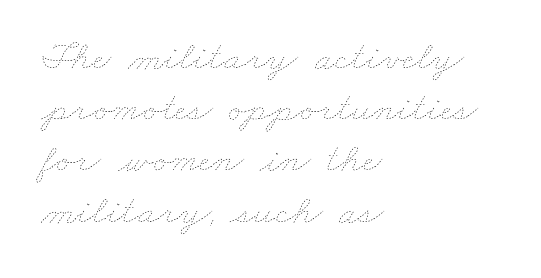
Tracking here is standard; glyphs follow each other at the usual distance. The block of text has a typical density, with ordinary space between rows. In CSS terms this would be text-align: left. The strip under each line holds only bare page. Proportional: the letters do not fall into vertical columns.
